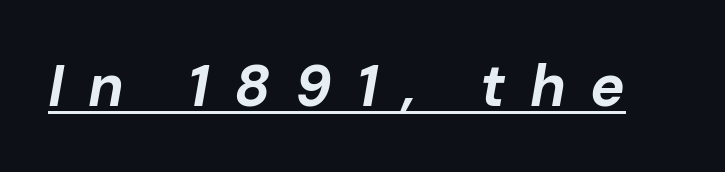
{"italic": "yes", "lean": "right", "slant_degrees": 10, "bold": "yes", "weight": "bold", "width": "normal", "stroke_contrast": "low", "x_height": "medium", "monospaced": "no", "underline": "yes", "letter_spacing": "wide", "letter_spacing_em": 0.42, "glyph_px": 58}
